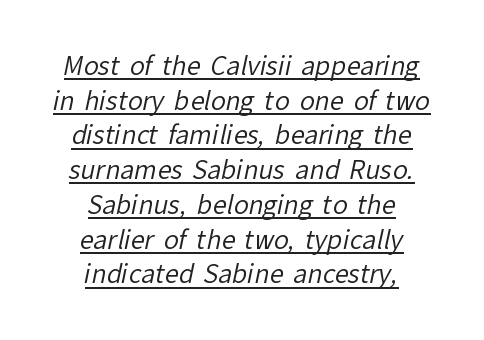
Q: Is the text bold? A: No.
Q: Is the text underlined? A: Yes.
Q: How is the paragraph aligned? A: Centered.
Q: Is the spacing between letters normal or unusually wide? A: Normal.
Q: Is the spacing between lines tight, normal or loose? A: Normal.
